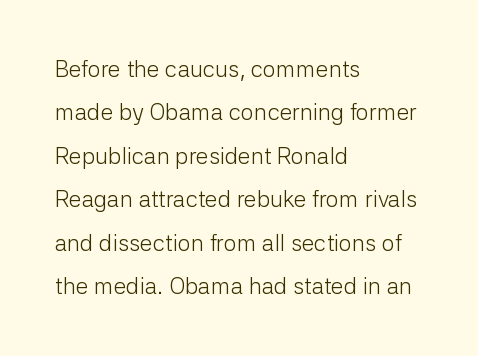
{"italic": "no", "bold": "no", "underline": "no", "align": "left", "line_spacing_ratio": 1.89, "letter_spacing": "normal", "letter_spacing_em": 0.0, "glyph_px": 23}
